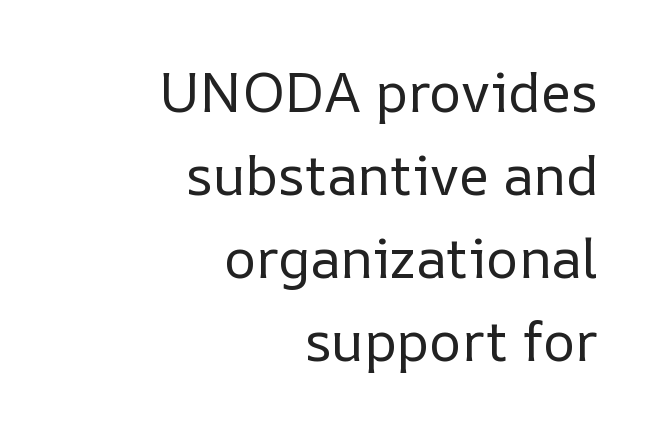
The block of text has a typical density, with ordinary space between rows. Think standard paragraph weight, or any step lighter than that. Compared with typical body copy, the letter spacing here is the same. Varying glyph widths throughout — classic text-font behaviour.
